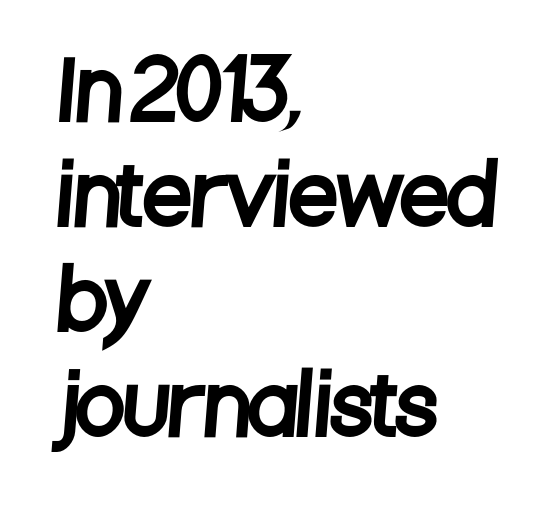
Q: Is the typeface a serif or a sans-serif typeface? A: Sans-serif.
Q: Is the text underlined? A: No.
Q: How is the paragraph aligned? A: Left-aligned.
Q: Is the spacing between letters normal or unusually wide? A: Normal.
Q: Is the spacing between lines tight, normal or loose? A: Normal.
Q: Width (condensed, normal, or wide)? A: Condensed.
Q: Stroke contrast? A: Low.
Q: x-height? A: Large.
Q: Monospaced? A: No.
